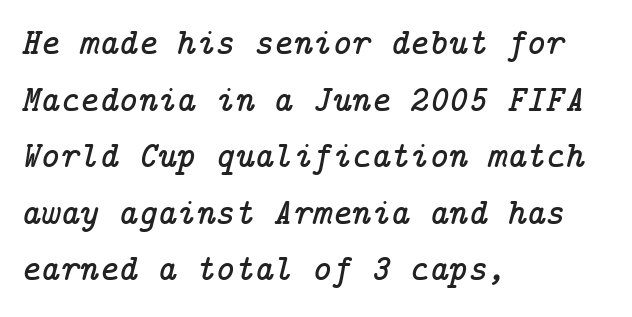
Q: Is the text italic (slanted)? A: Yes, it leans right by about 14 degrees.
Q: Is the typeface a serif or a sans-serif typeface? A: Serif.
Q: Is the text underlined? A: No.
Q: How is the paragraph aligned? A: Left-aligned.
Q: Is the spacing between letters normal or unusually wide? A: Normal.
Q: Is the spacing between lines tight, normal or loose? A: Normal.
Q: Width (condensed, normal, or wide)? A: Normal.
Q: Stroke contrast? A: Low.
Q: x-height? A: Medium.
